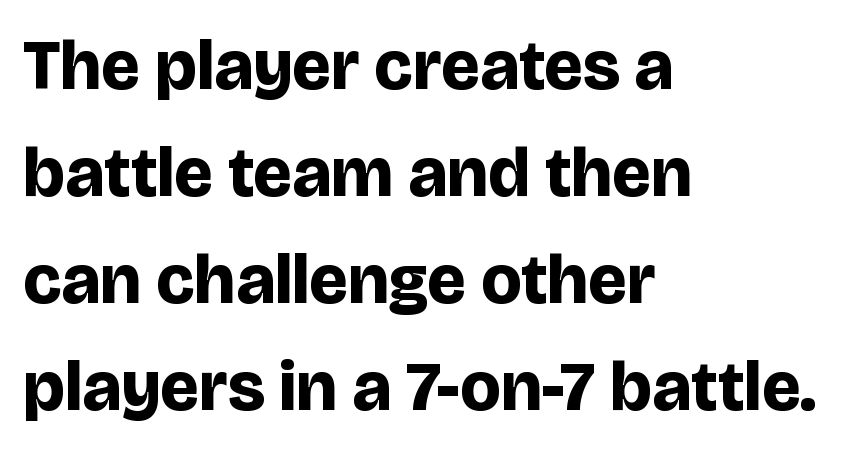
{"serif": "no", "italic": "no", "bold": "yes", "weight": "bold", "width": "normal", "stroke_contrast": "low", "x_height": "large", "monospaced": "no", "underline": "no", "align": "left", "line_spacing": "normal", "line_spacing_ratio": 1.53, "letter_spacing": "normal", "letter_spacing_em": 0.0, "glyph_px": 70}
